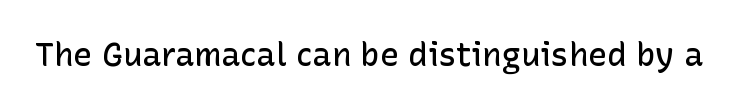
The image shows 32 px semibold sans-serif type, upright; set normal letter spacing, not underlined; low stroke contrast and a medium x-height.
